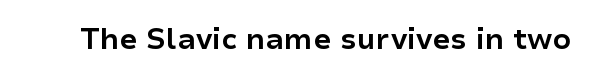
Every stem runs plumb, perpendicular to the baseline. The letters carry no serifs — their stems end cleanly without finishing strokes. The rendering uses natural spacing where letterforms have individual widths. Typographic density is high because the face is bold. Characters follow at the spacing the type designer built in. Any mark beneath the type? The region is blank.
